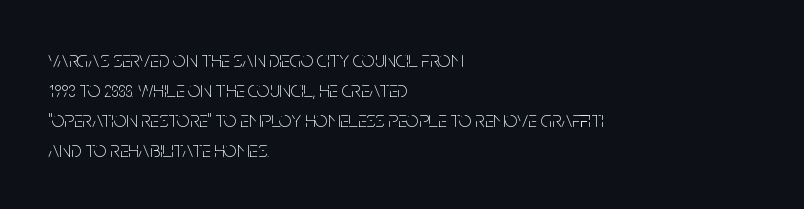
Reading down the column, the eye jumps a familiar distance to each next line. Left-aligned paragraph, ragged on the right. Check under the words: just untouched page. Nope, not italic — everything's standing straight.
